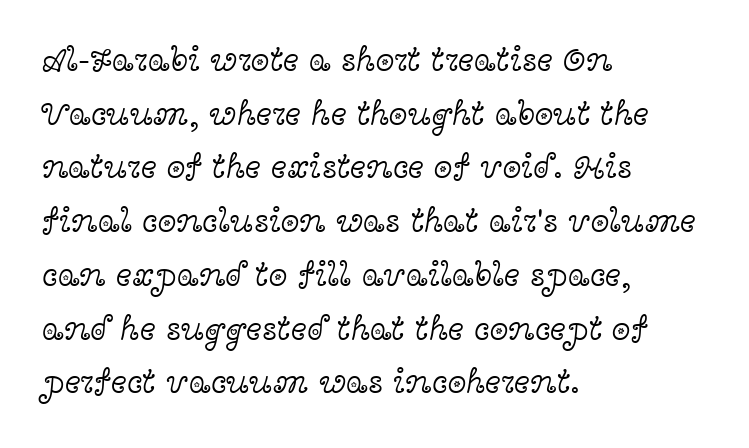
Q: Is the text bold? A: No.
Q: Is the text italic (slanted)? A: No, it is upright.
Q: Is the typeface a serif or a sans-serif typeface? A: Serif.
Q: Is the text underlined? A: No.
Q: How is the paragraph aligned? A: Left-aligned.
Q: Is the spacing between letters normal or unusually wide? A: Normal.
Q: Is the spacing between lines tight, normal or loose? A: Normal.
Q: Width (condensed, normal, or wide)? A: Wide.
Q: x-height? A: Medium.
Q: Monospaced? A: No.
